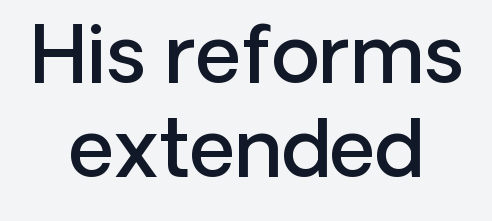
Which margin do the lines hug? Neither — every line sits in the middle. The characters look somewhat weighty, a semibold short of true bold. Do the letters lean? They stand straight. You could not count columns in this text — the font is proportionally spaced. The specimen omits any rule beneath the text block's lines.
